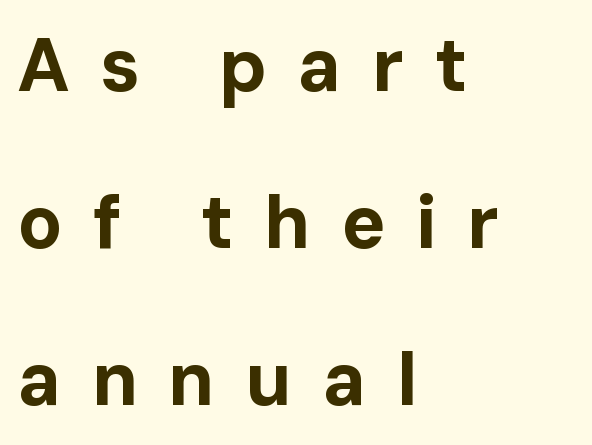
Q: Is the text bold? A: Yes.
Q: Is the text italic (slanted)? A: No, it is upright.
Q: Is the typeface a serif or a sans-serif typeface? A: Sans-serif.
Q: Is the text underlined? A: No.
Q: How is the paragraph aligned? A: Left-aligned.
Q: Is the spacing between letters normal or unusually wide? A: Unusually wide.
Q: Is the spacing between lines tight, normal or loose? A: Loose.
Q: Width (condensed, normal, or wide)? A: Normal.
Q: Stroke contrast? A: Low.
Q: x-height? A: Medium.
Q: Monospaced? A: No.
